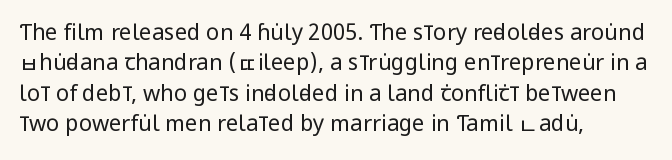
{"italic": "no", "bold": "no", "underline": "no", "align": "left", "line_spacing": "normal", "line_spacing_ratio": 1.38, "letter_spacing": "normal", "letter_spacing_em": 0.0, "glyph_px": 22}
